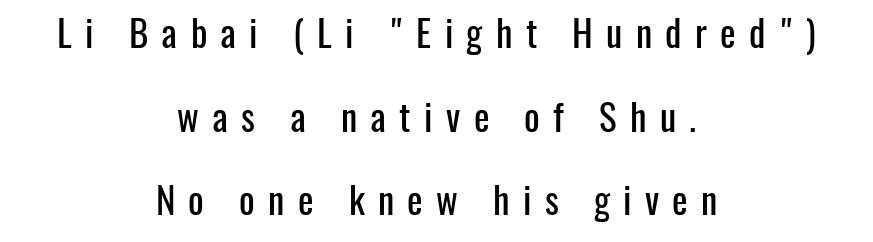
The baseline area is clear. Each letter keeps its own natural width here, so spacing adapts to shape. Short and long lines alike share a common midpoint. The rendering uses a large line-height, opening up the rows.
